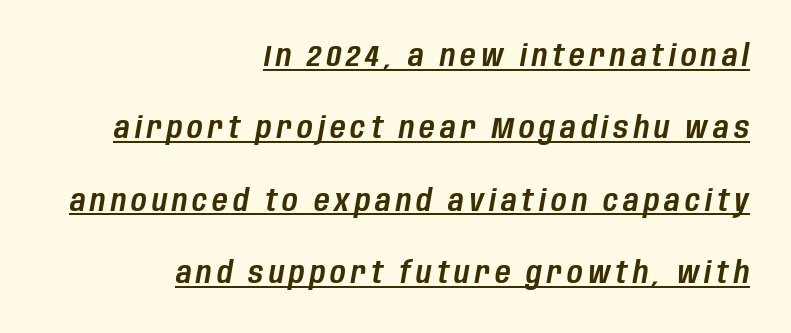
Q: Is the text italic (slanted)? A: Yes, it leans right by about 10 degrees.
Q: Is the text underlined? A: Yes.
Q: How is the paragraph aligned? A: Right-aligned.
Q: Is the spacing between lines tight, normal or loose? A: Loose.
Q: Width (condensed, normal, or wide)? A: Condensed.
Q: Stroke contrast? A: Low.
Q: x-height? A: Large.
Q: Monospaced? A: No.
